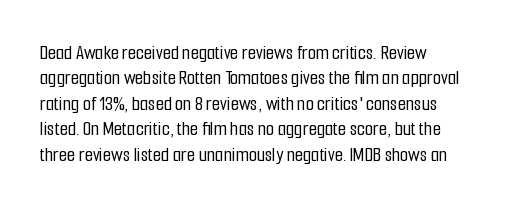
The image shows 21 px text type, upright; set left-aligned, line spacing 1.21x, normal letter spacing, not underlined.
